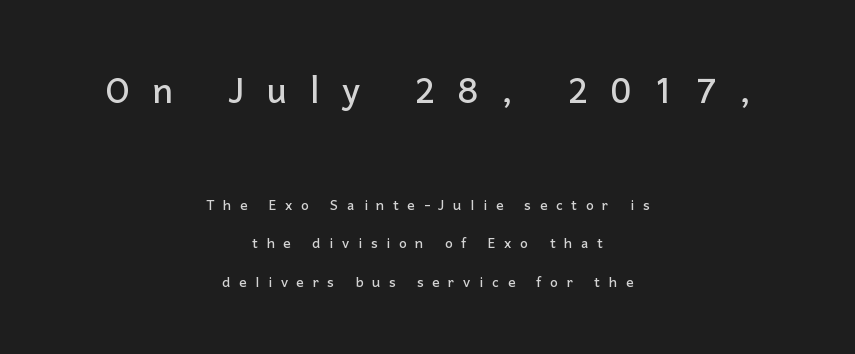
The designer went with a sans here, leaving each stem footless. The block sitting higher on the canvas is the one with enlarged characters. Centered paragraph, ragged on both sides. The lettering stays uniformly vertical, giving the passage a roman look.
